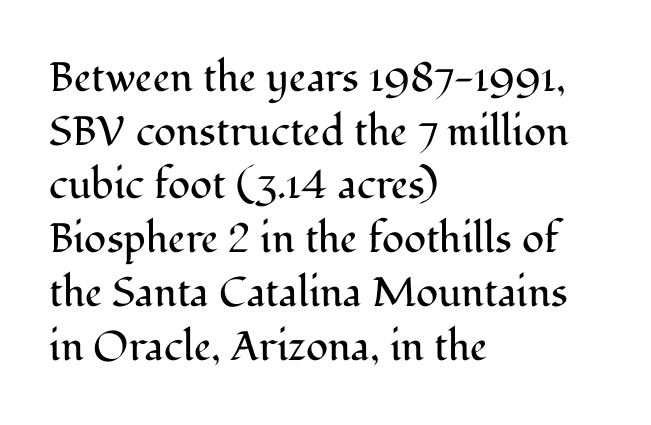
{"serif": "yes", "italic": "no", "bold": "no", "weight": "regular", "width": "normal", "stroke_contrast": "medium", "x_height": "medium", "monospaced": "no", "underline": "no", "align": "left", "line_spacing": "normal", "line_spacing_ratio": 1.31, "letter_spacing": "normal", "letter_spacing_em": 0.0, "glyph_px": 41}
